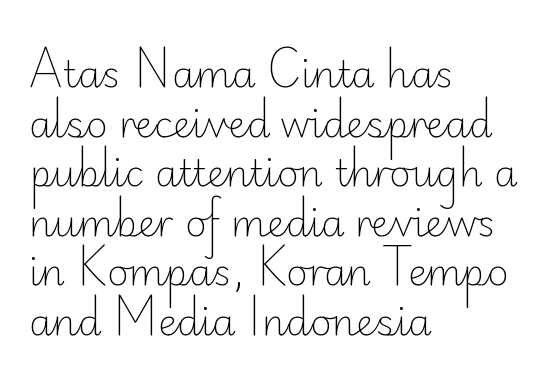
Q: Is the text bold? A: No.
Q: Is the text italic (slanted)? A: No, it is upright.
Q: Is the typeface a serif or a sans-serif typeface? A: Sans-serif.
Q: Is the text underlined? A: No.
Q: How is the paragraph aligned? A: Left-aligned.
Q: Is the spacing between letters normal or unusually wide? A: Normal.
Q: Is the spacing between lines tight, normal or loose? A: Normal.
Q: Width (condensed, normal, or wide)? A: Normal.
Q: Stroke contrast? A: Low.
Q: x-height? A: Small.
Q: Monospaced? A: No.
